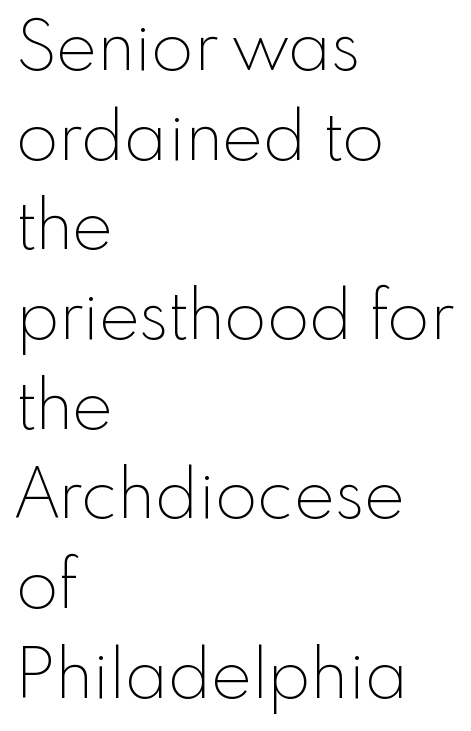
{"serif": "no", "italic": "no", "bold": "no", "weight": "thin", "width": "normal", "x_height": "small", "monospaced": "no", "underline": "no", "align": "left", "line_spacing": "normal", "line_spacing_ratio": 1.3, "letter_spacing": "normal", "letter_spacing_em": 0.0, "glyph_px": 69}
